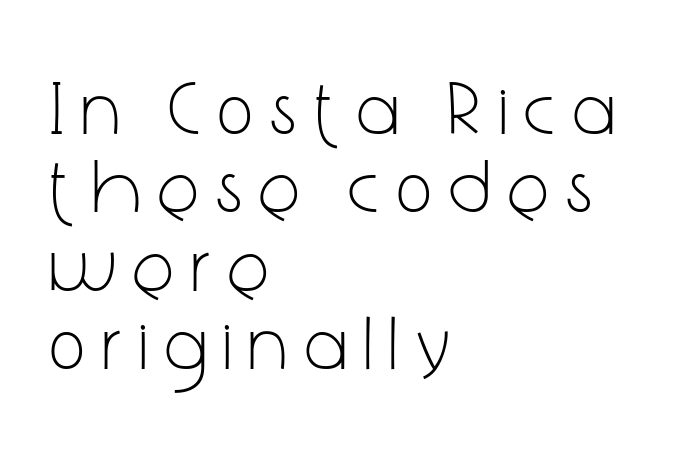
No feet cap the strokes, marking this as sans-serif type. This is the regular roman posture of the typeface. Ink coverage per letter is moderate at most. The rendering uses natural spacing where letterforms have individual widths. Nobody drew a line under any word here.
